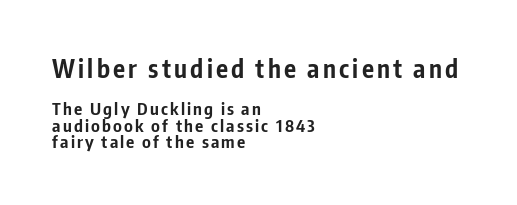
Baseline-to-baseline distance is barely more than the letter height. Caption: multi-line text, flush left, ragged right. The emphasis by scale lands on block number one, above. The letters are bold, with thick, heavy strokes.
